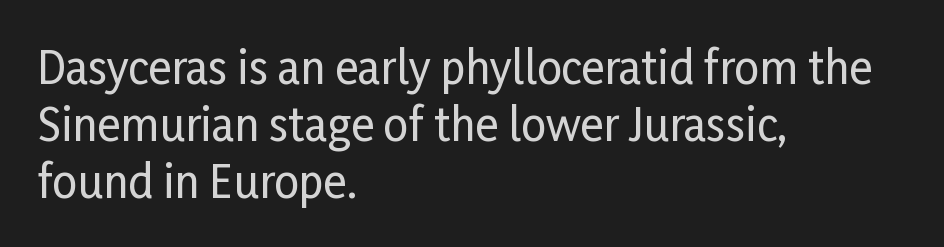
Q: Is the text italic (slanted)? A: No, it is upright.
Q: Is the typeface a serif or a sans-serif typeface? A: Sans-serif.
Q: Is the text underlined? A: No.
Q: How is the paragraph aligned? A: Left-aligned.
Q: Is the spacing between letters normal or unusually wide? A: Normal.
Q: Is the spacing between lines tight, normal or loose? A: Normal.
Q: Width (condensed, normal, or wide)? A: Condensed.
Q: Stroke contrast? A: Low.
Q: x-height? A: Medium.
Q: Monospaced? A: No.
